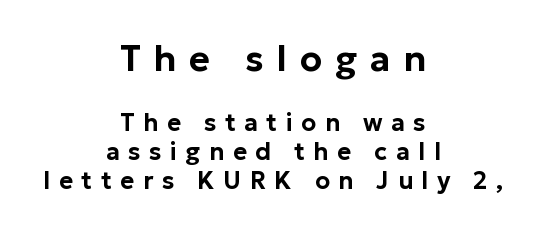
The rendering inserts visible extra space after every character. The glyphs in this specimen are sans serif. This sample has the flowing, uneven cadence of proportional lettering. Has an underline been added? It has not. If you drew a line through each stem, it would be perfectly vertical.
